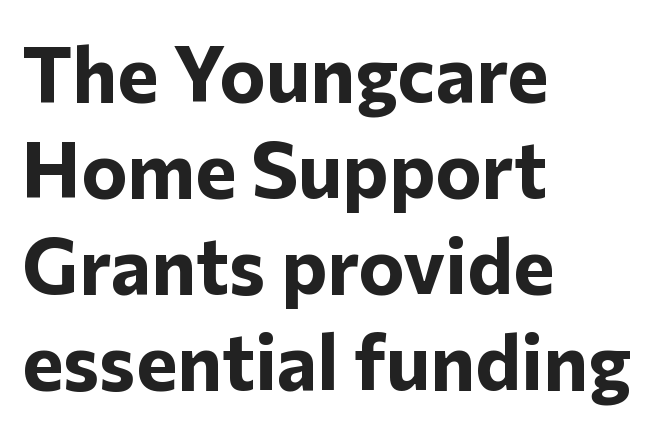
Look at the tracking — it's just the regular setting, nothing added. The lines in this sample share a left origin and differ only in where they stop. Bold? Absolutely — the strokes are thick and heavy. Is this a fixed-width face? No — the glyphs have proportional, varying widths. This rendering features lettering with no underline. Every stem runs plumb, perpendicular to the baseline.
